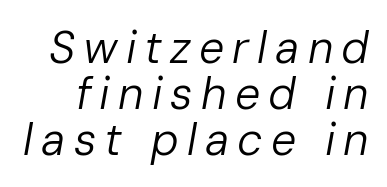
The rendering applies a slant to the glyphs. You could barely slide anything between these rows. Is this a fixed-width face? No — the glyphs have proportional, varying widths. Any mark beneath the type? The region is blank. Stroke thickness stays within the range of a standard reading face or lighter.
